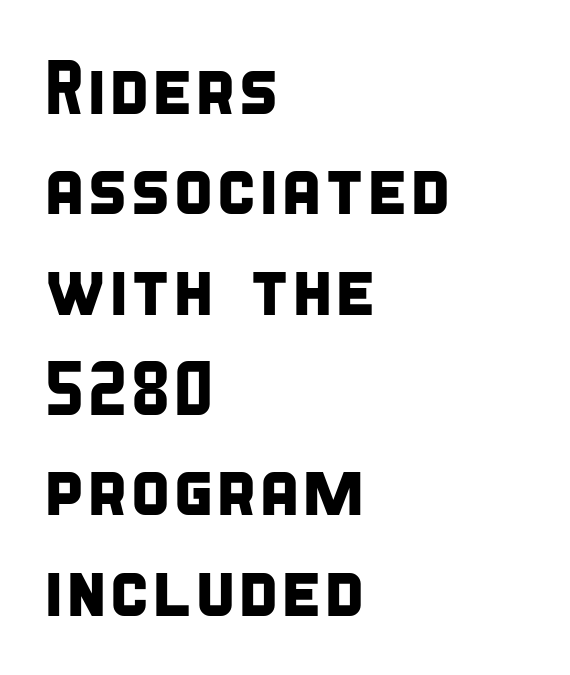
Q: Is the typeface a serif or a sans-serif typeface? A: Sans-serif.
Q: Is the text underlined? A: No.
Q: How is the paragraph aligned? A: Left-aligned.
Q: Is the spacing between letters normal or unusually wide? A: Normal.
Q: Is the spacing between lines tight, normal or loose? A: Normal.
Q: Width (condensed, normal, or wide)? A: Condensed.
Q: Stroke contrast? A: Low.
Q: x-height? A: Large.
Q: Monospaced? A: No.
